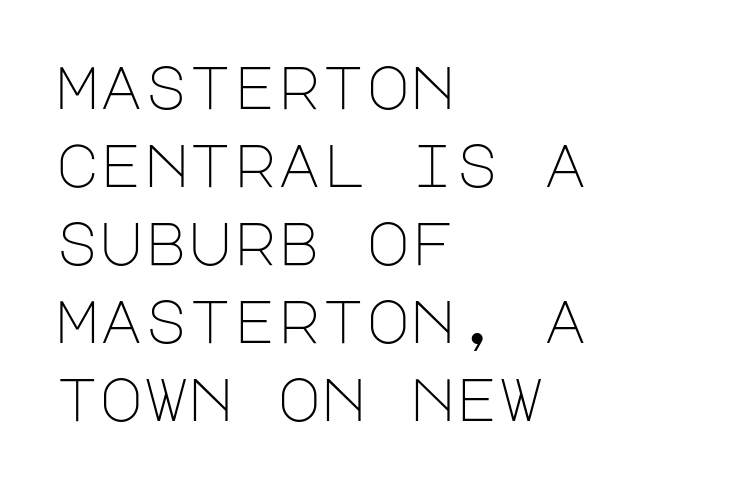
Reading down the column, the eye jumps a familiar distance to each next line. Stems here are at most as thick as an everyday book face. Unmarked baselines from the first word to the last. Between one letter and the next there's only the usual sliver of space. Every stem runs plumb, perpendicular to the baseline. Nothing sits at the stroke ends, so this counts as sans-serif.
